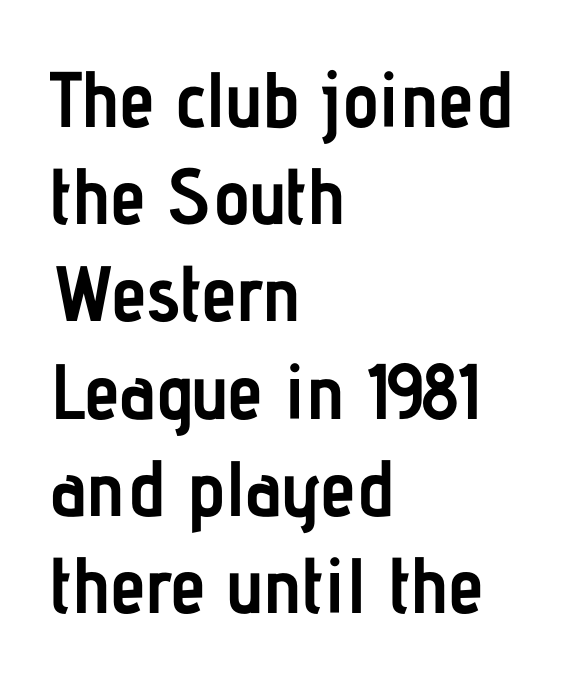
The image shows 79 px semibold, condensed sans-serif type, upright; set left-aligned, line spacing 1.23x, normal letter spacing, not underlined; low stroke contrast and a medium x-height.
